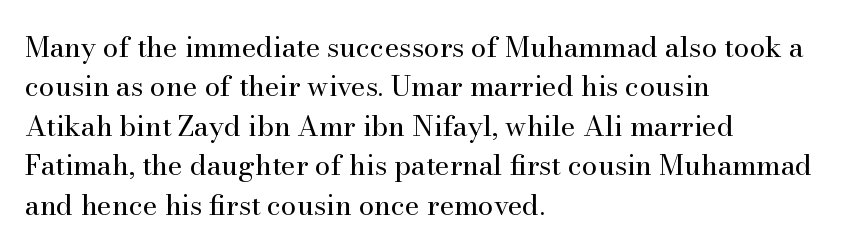
Typeset ragged right — the left edge is the straight one. Bold? No — there's no thickening of the strokes. Just letters on the line, the space beneath them empty. Tracking value appears to be zero — textbook default spacing. The designer left line spacing at the default.
